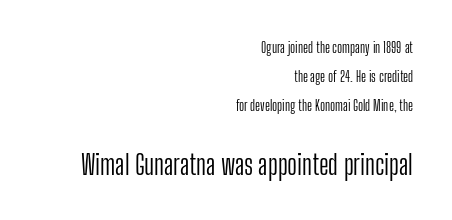
The image shows 27 px text type, upright; set right-aligned, loose line spacing (2.08x), normal letter spacing, not underlined; the second (bottom) block is 1.93x larger.
